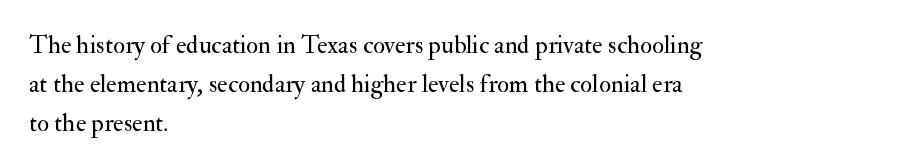
{"italic": "no", "bold": "no", "underline": "no", "align": "left", "line_spacing": "normal", "line_spacing_ratio": 1.56, "letter_spacing": "normal", "letter_spacing_em": 0.0, "glyph_px": 25}
